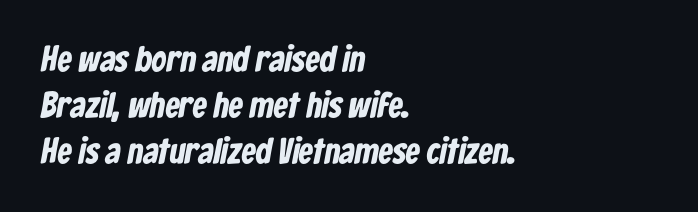
{"serif": "no", "bold": "yes", "weight": "bold", "width": "condensed", "stroke_contrast": "low", "x_height": "medium", "monospaced": "no", "underline": "no", "align": "left", "line_spacing": "normal", "line_spacing_ratio": 1.28, "letter_spacing": "normal", "letter_spacing_em": 0.0, "glyph_px": 36}
